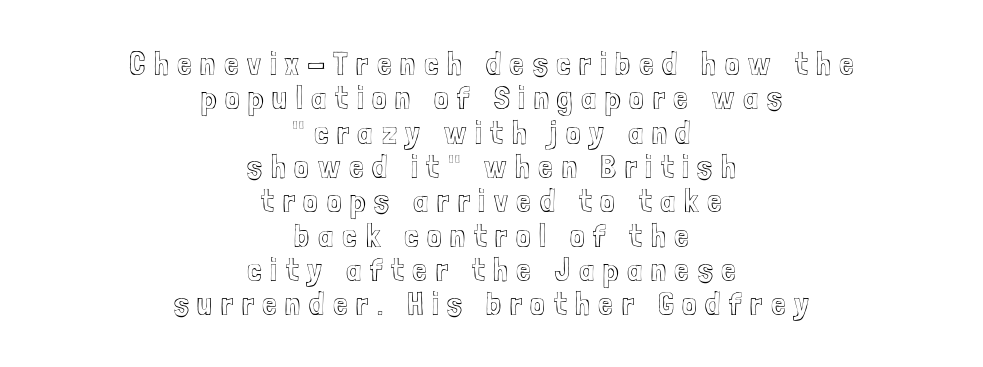
The block of text is dense from top to bottom, with scant space between rows. In CSS terms this would be text-align: center. Anything drawn beneath the words? Only blank space. The face used here is proportionally spaced, like ordinary book or web type. The tracking reads as deliberately expanded to a designer's eye.
